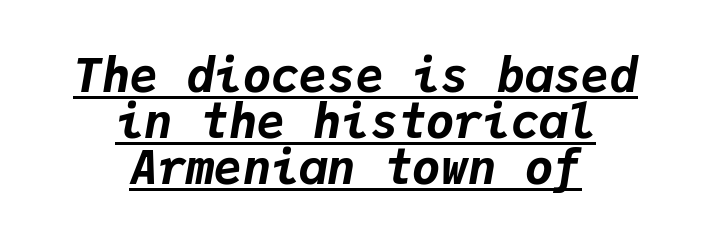
Q: Is the text bold? A: Yes.
Q: Is the text italic (slanted)? A: Yes, it leans right by about 9 degrees.
Q: Is the text underlined? A: Yes.
Q: How is the paragraph aligned? A: Centered.
Q: Is the spacing between letters normal or unusually wide? A: Normal.
Q: Is the spacing between lines tight, normal or loose? A: Tight.
Q: Width (condensed, normal, or wide)? A: Normal.
Q: Stroke contrast? A: Low.
Q: x-height? A: Medium.
Q: Monospaced? A: Yes.
